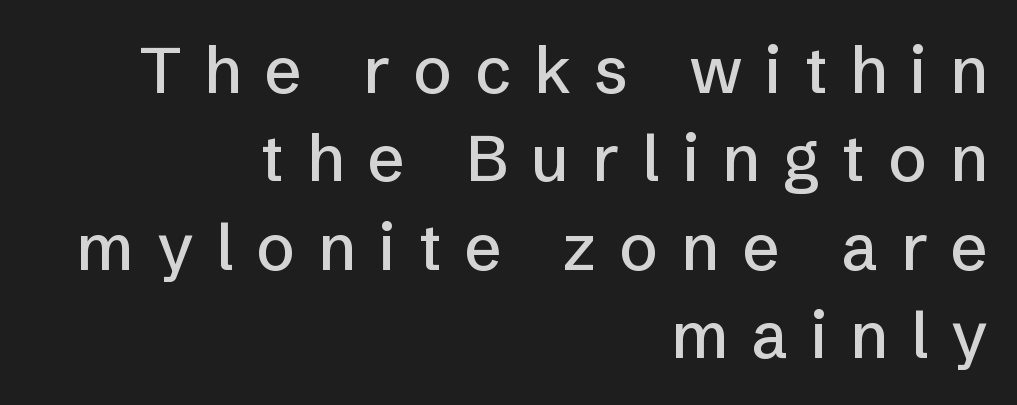
You could not count columns in this text — the font is proportionally spaced. The setting favours the right margin, as signatures and pull-quotes sometimes do. I'd call this a sans setting — the letters go barefoot. Has an underline been added? It has not. These lines sit exactly where default settings would place them.
